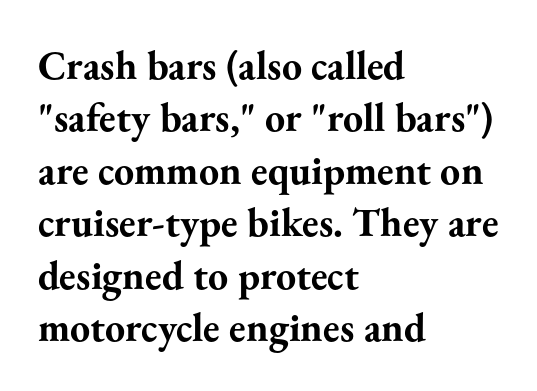
Proportional: the letters do not fall into vertical columns. Which margin do the lines hug? The left one — the right edge is uneven. Tracking value appears to be zero — textbook default spacing. The area under the type is left untouched.
